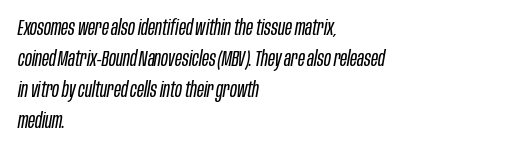
{"italic": "yes", "lean": "right", "slant_degrees": 10, "bold": "no", "underline": "no", "align": "left", "line_spacing": "normal", "line_spacing_ratio": 1.48, "letter_spacing": "normal", "letter_spacing_em": 0.0, "glyph_px": 21}
